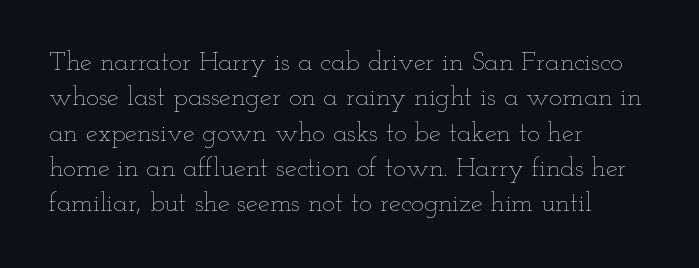
Line beginnings align vertically; line endings do not. The typography opts for an upright posture over an oblique one. Baseline-to-baseline distance is the conventional proportion of letter height. The characters are drawn with everyday or finer stroke widths. Here the glyphs are tracked normally, forming tight word shapes.
